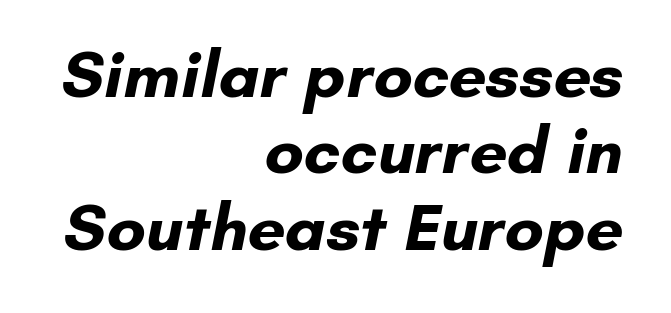
The typeface chosen for these lines omits serifs. Alignment: flush right. You could not count columns in this text — the font is proportionally spaced. The strokes are fattened all the way to bold.
